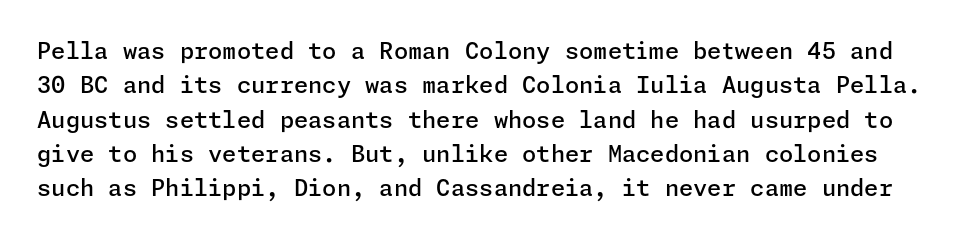
The image shows 23 px text type, upright; set normal line spacing (1.49x), normal letter spacing, not underlined.
